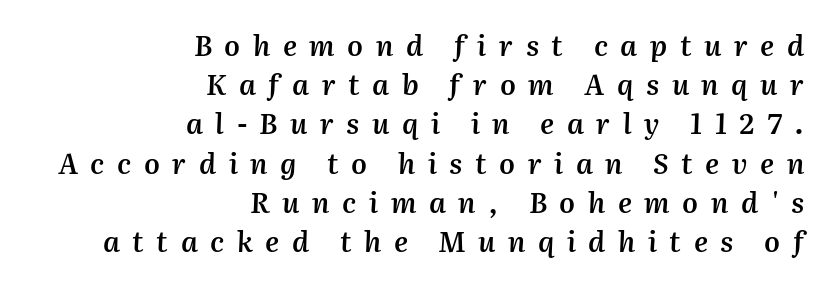
{"italic": "yes", "lean": "right", "slant_degrees": 2, "bold": "semi", "weight": "semibold", "width": "normal", "stroke_contrast": "medium", "x_height": "medium", "monospaced": "no", "underline": "no", "align": "right", "line_spacing": "normal", "line_spacing_ratio": 1.4, "letter_spacing": "wide", "letter_spacing_em": 0.45, "glyph_px": 28}
